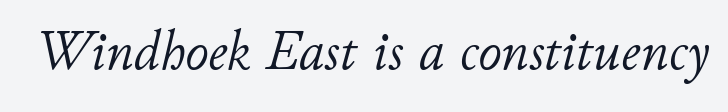
{"italic": "yes", "lean": "right", "slant_degrees": 11, "bold": "no", "weight": "light", "width": "normal", "stroke_contrast": "low", "x_height": "small", "monospaced": "no", "underline": "no", "letter_spacing": "normal", "letter_spacing_em": 0.0, "glyph_px": 57}
